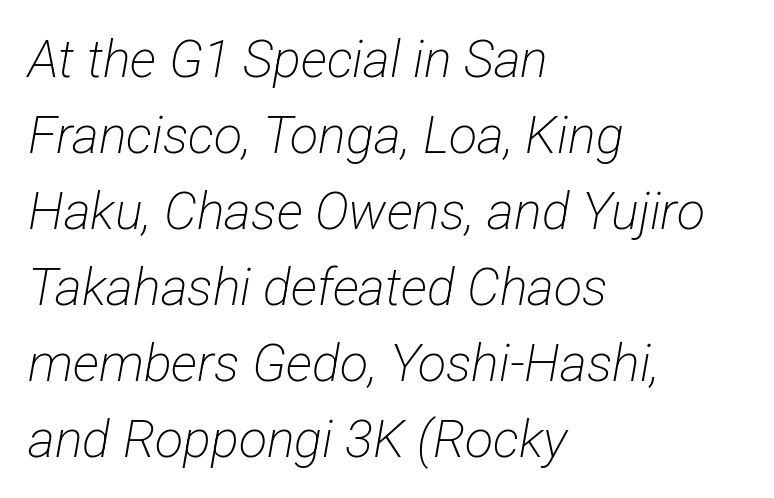
{"serif": "no", "bold": "no", "weight": "light", "width": "condensed", "stroke_contrast": "low", "x_height": "medium", "monospaced": "no", "underline": "no", "align": "left", "line_spacing": "normal", "line_spacing_ratio": 1.46, "letter_spacing": "normal", "letter_spacing_em": 0.0, "glyph_px": 52}
